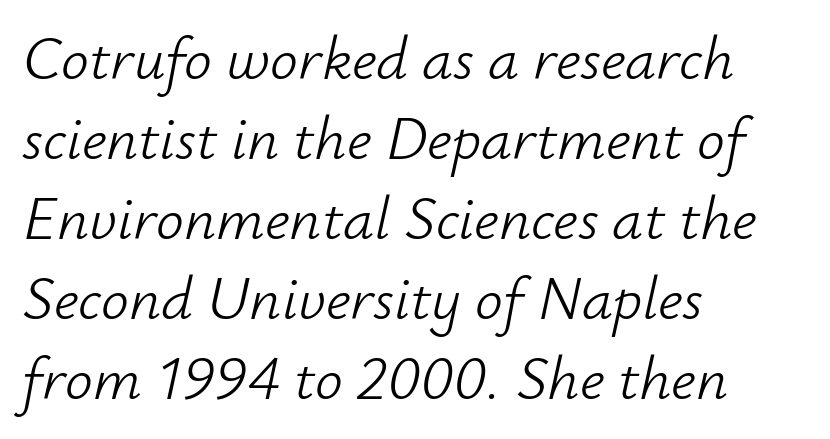
Q: Is the text bold? A: No.
Q: Is the text italic (slanted)? A: Yes, it leans right by about 12 degrees.
Q: Is the text underlined? A: No.
Q: How is the paragraph aligned? A: Left-aligned.
Q: Is the spacing between letters normal or unusually wide? A: Normal.
Q: Is the spacing between lines tight, normal or loose? A: Normal.
Q: Width (condensed, normal, or wide)? A: Normal.
Q: Stroke contrast? A: Low.
Q: x-height? A: Small.
Q: Monospaced? A: No.
